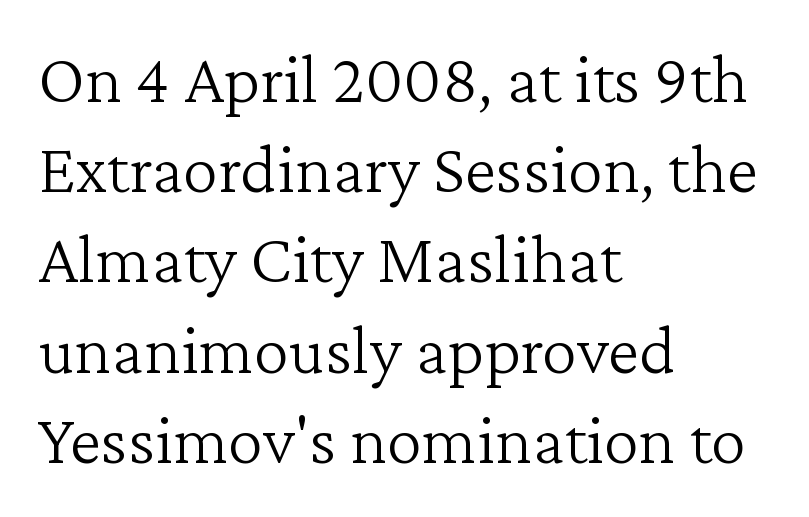
{"serif": "yes", "italic": "no", "bold": "no", "weight": "light", "width": "normal", "stroke_contrast": "low", "x_height": "medium", "monospaced": "no", "underline": "no", "align": "left", "line_spacing": "normal", "line_spacing_ratio": 1.27, "letter_spacing": "normal", "letter_spacing_em": 0.0, "glyph_px": 71}
